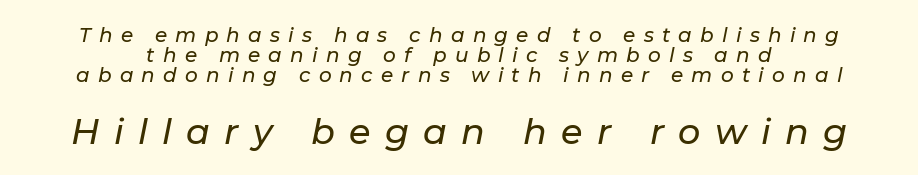
The image shows 35 px text type, italic (leaning right); set tight line spacing (1.0x), unusually wide letter spacing (+0.41 em), not underlined; the second (bottom) block is 1.75x larger; low stroke contrast and a medium x-height.
